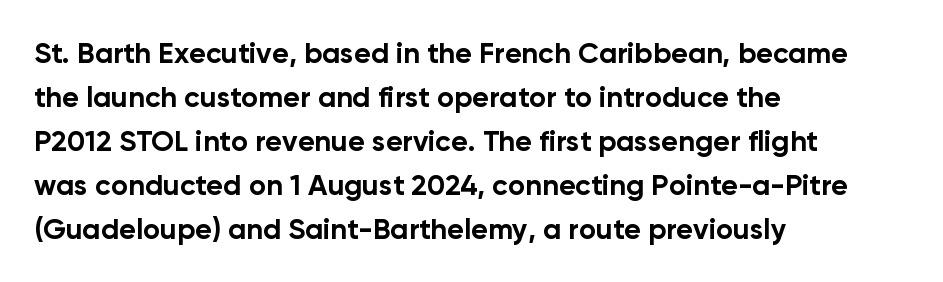
The image shows 29 px bold sans-serif type, upright; set left-aligned, normal line spacing (1.52x), normal letter spacing, not underlined; low stroke contrast and a medium x-height.
